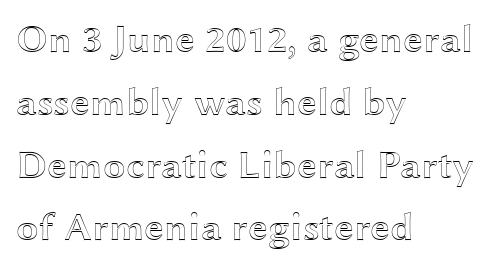
The foot of each line stays bare and open. This sample keeps an unexceptional amount of space between lines. The letters stand straight up with perfectly vertical stems. Is the letter spacing exaggerated? No — it looks like the ordinary default. The paragraph shown leans on its left margin.
